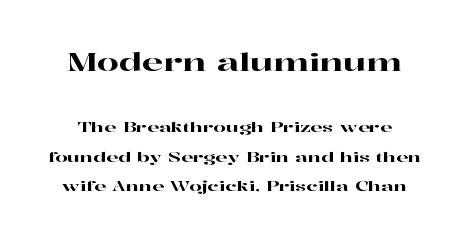
{"italic": "no", "underline": "no", "line_spacing": "loose", "line_spacing_ratio": 2.12, "letter_spacing": "normal", "letter_spacing_em": 0.0, "larger_block": "first", "size_ratio": 1.79, "glyph_px": 25}
